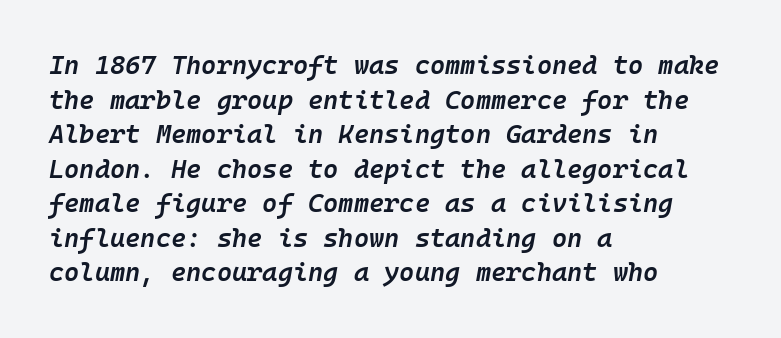
Q: Is the text bold? A: Semi-bold.
Q: Is the text italic (slanted)? A: Yes, it leans right by about 10 degrees.
Q: Is the text underlined? A: No.
Q: How is the paragraph aligned? A: Left-aligned.
Q: Is the spacing between letters normal or unusually wide? A: Normal.
Q: Is the spacing between lines tight, normal or loose? A: Normal.
